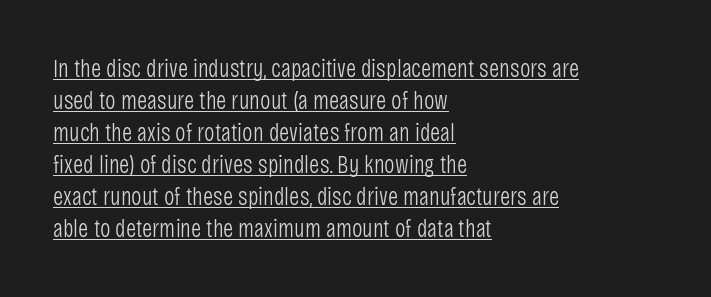
{"italic": "no", "bold": "no", "underline": "yes", "align": "left", "line_spacing": "normal", "line_spacing_ratio": 1.28, "letter_spacing": "normal", "letter_spacing_em": 0.0, "glyph_px": 25}
